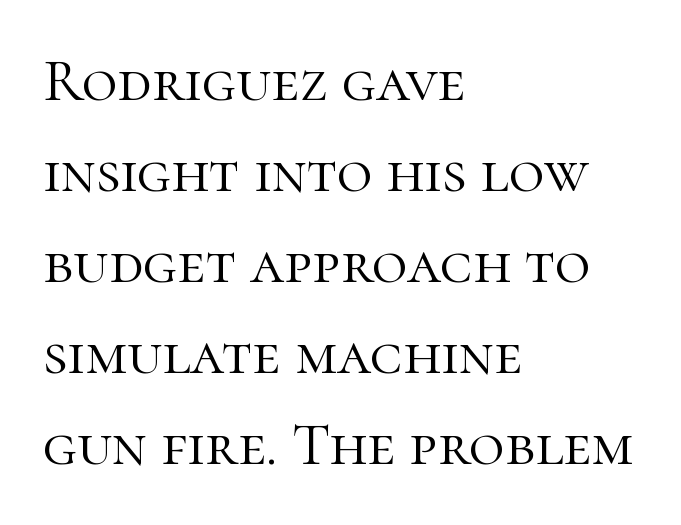
The image shows 61 px light serif type, upright; set left-aligned, normal line spacing (1.49x), normal letter spacing, not underlined; high stroke contrast and a medium x-height.
